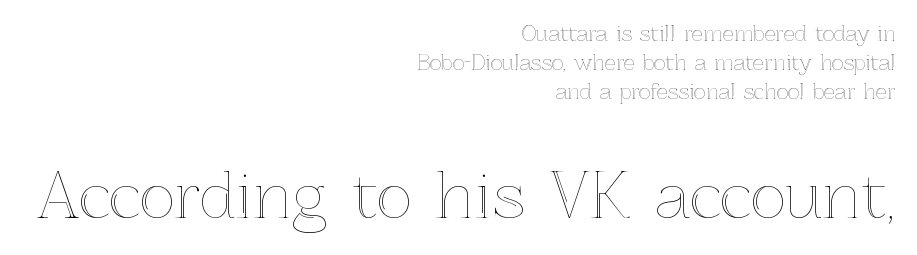
The image shows 61 px text type, upright; set right-aligned, normal line spacing (1.45x), normal letter spacing, not underlined; the second (bottom) block is 3.05x larger; a medium x-height.
